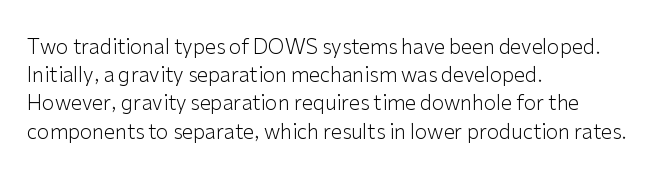
{"italic": "no", "bold": "no", "underline": "no", "align": "left", "line_spacing": "normal", "line_spacing_ratio": 1.41, "letter_spacing": "normal", "letter_spacing_em": 0.0, "glyph_px": 20}
